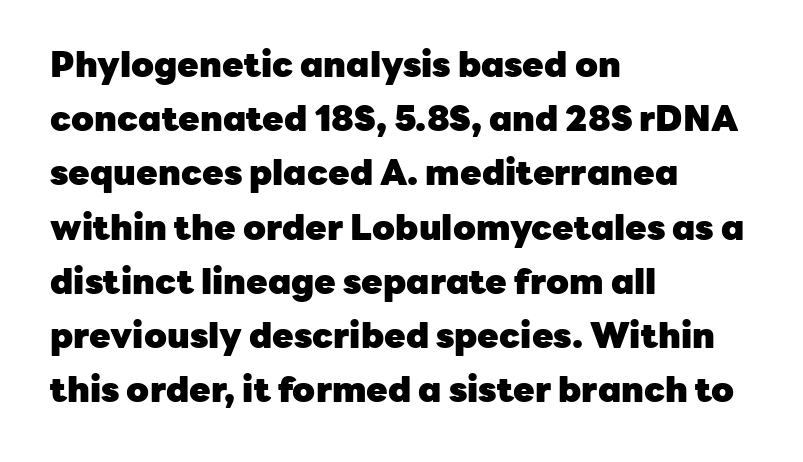
Short note: letters normally spaced. Every stem runs plumb, perpendicular to the baseline. This sample has the flowing, uneven cadence of proportional lettering. The font is running at its bold setting. Unlike a traditional serif, this face leaves its strokes unadorned.
